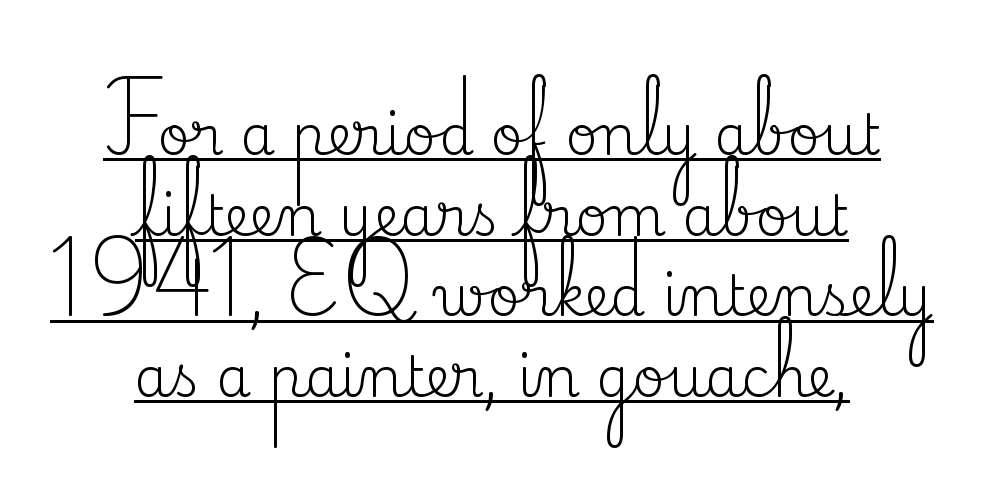
The typesetter has applied underlining to the passage shown. Typographically, this falls in the serif category. Successive baselines arrive at the customary interval. Is the letter spacing exaggerated? No — it looks like the ordinary default. Vertical strokes here are truly vertical. Casual observation: everything's sitting right in the middle.
